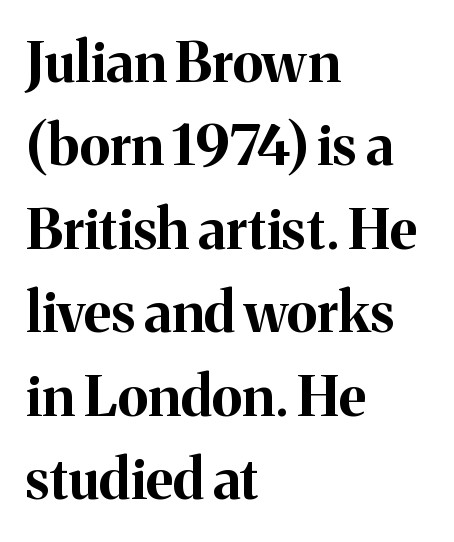
{"serif": "yes", "italic": "no", "bold": "yes", "weight": "bold", "width": "normal", "stroke_contrast": "medium", "x_height": "medium", "monospaced": "no", "underline": "no", "align": "left", "line_spacing": "normal", "line_spacing_ratio": 1.49, "letter_spacing": "normal", "letter_spacing_em": 0.0, "glyph_px": 56}
